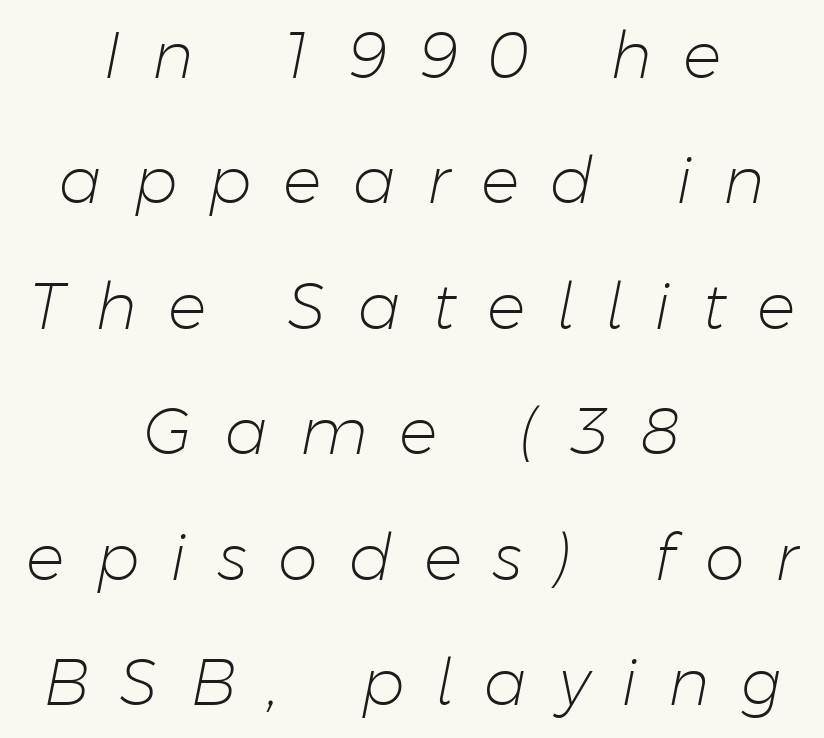
{"italic": "yes", "lean": "right", "slant_degrees": 11, "bold": "no", "weight": "light", "width": "normal", "stroke_contrast": "low", "x_height": "medium", "monospaced": "no", "underline": "no", "align": "center", "line_spacing": "loose", "line_spacing_ratio": 1.96, "letter_spacing": "wide", "letter_spacing_em": 0.49, "glyph_px": 64}
